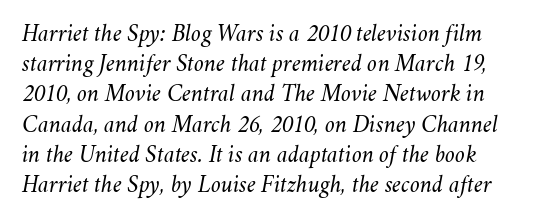
The image shows 25 px text type, italic (leaning right); set line spacing 1.21x, normal letter spacing, not underlined.
